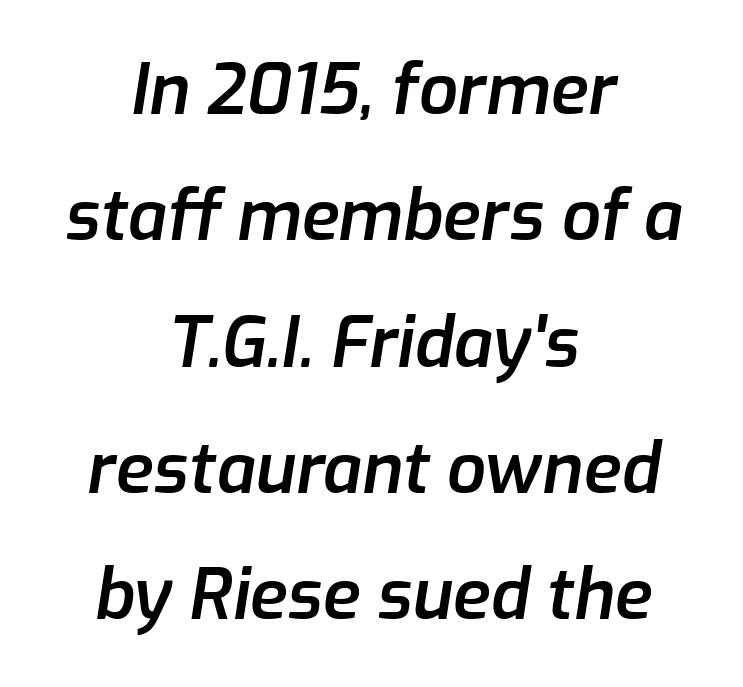
Inter-character spacing is left at the font's built-in metrics. The passage shown leans; its letterforms are oblique. Glance below the letters and you will spot only blank space. Layout note: lines centered.
